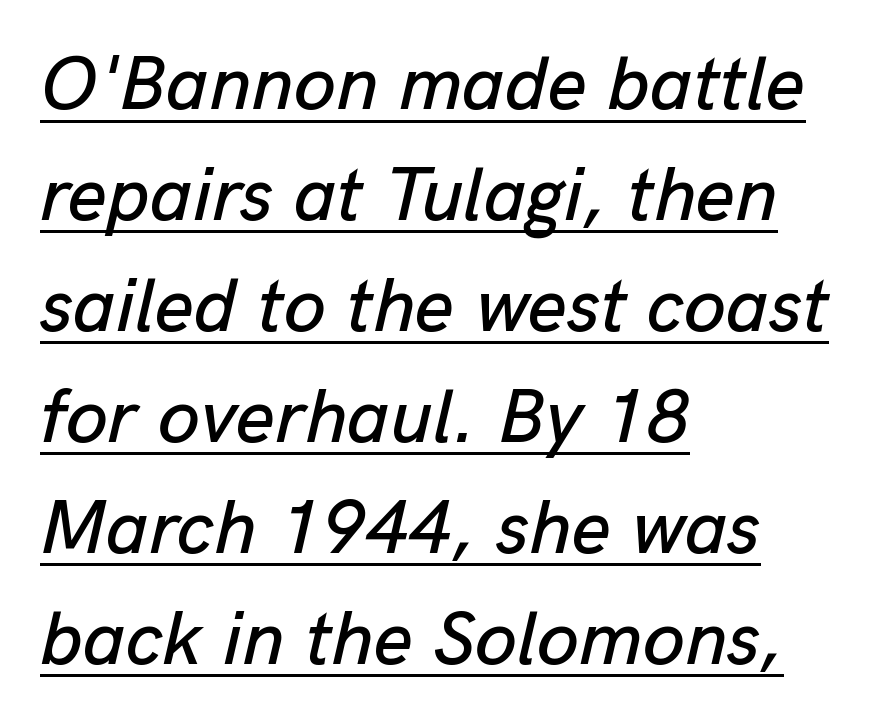
The image shows 76 px text type, italic (leaning right); set left-aligned, normal line spacing (1.46x), normal letter spacing, underlined; low stroke contrast and a medium x-height.
